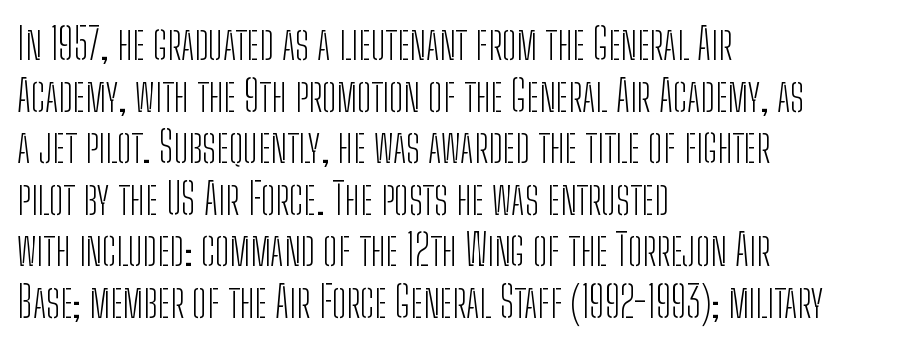
Q: Is the text bold? A: No.
Q: Is the text italic (slanted)? A: No, it is upright.
Q: Is the typeface a serif or a sans-serif typeface? A: Sans-serif.
Q: Is the text underlined? A: No.
Q: How is the paragraph aligned? A: Left-aligned.
Q: Is the spacing between letters normal or unusually wide? A: Normal.
Q: Width (condensed, normal, or wide)? A: Condensed.
Q: Stroke contrast? A: Low.
Q: x-height? A: Medium.
Q: Monospaced? A: No.
